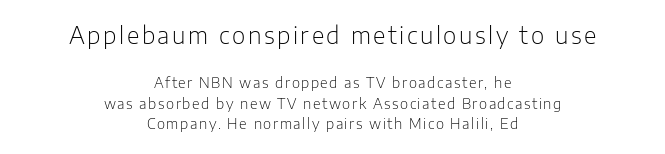
Q: Is the text bold? A: No.
Q: Is the text italic (slanted)? A: No, it is upright.
Q: Is the text underlined? A: No.
Q: How is the paragraph aligned? A: Centered.
Q: Is the spacing between lines tight, normal or loose? A: Normal.
Q: Which block of text is set in a larger size, the first (top) or the second (bottom)? A: The first (top) one.
